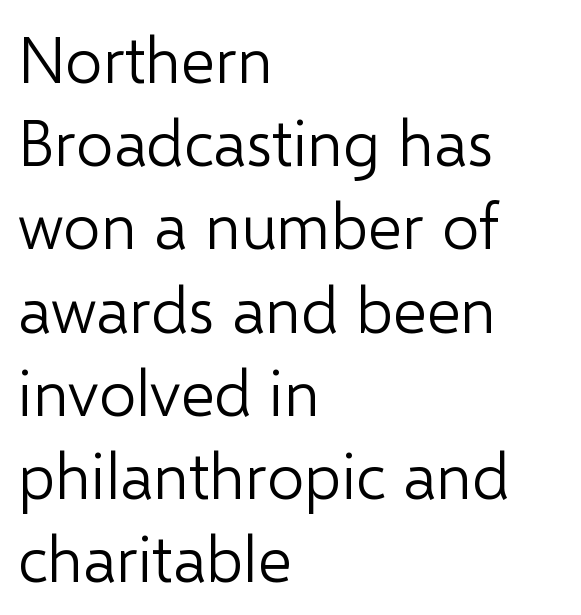
Horizontal alignment here is leftward, the default for most running prose. Is this a fixed-width face? No — the glyphs have proportional, varying widths. A quiet, ordinary-to-light weight characterises the typeface. It's the straight-up-and-down kind of type. The baseline area is clear. The horizontal fit of the characters is conventional and even.
